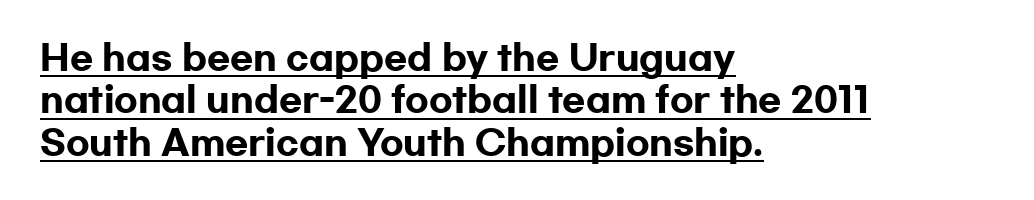
{"serif": "no", "italic": "no", "bold": "yes", "weight": "heavy", "width": "wide", "stroke_contrast": "low", "x_height": "medium", "monospaced": "no", "underline": "yes", "align": "left", "line_spacing": "normal", "line_spacing_ratio": 1.25, "letter_spacing": "normal", "letter_spacing_em": 0.0, "glyph_px": 34}
